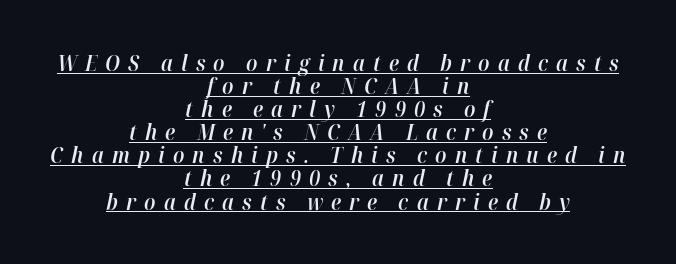
As a designer I'd log this as weight 600, semibold. The text block is weighted toward neither margin, spreading evenly from the middle. Notice how descenders almost collide with the ascenders below — that's tight leading. The rendering uses the underline text-decoration. The letters are slanted; this is an italic face. The tracking jumps out immediately: characters are airy and widely separated.
